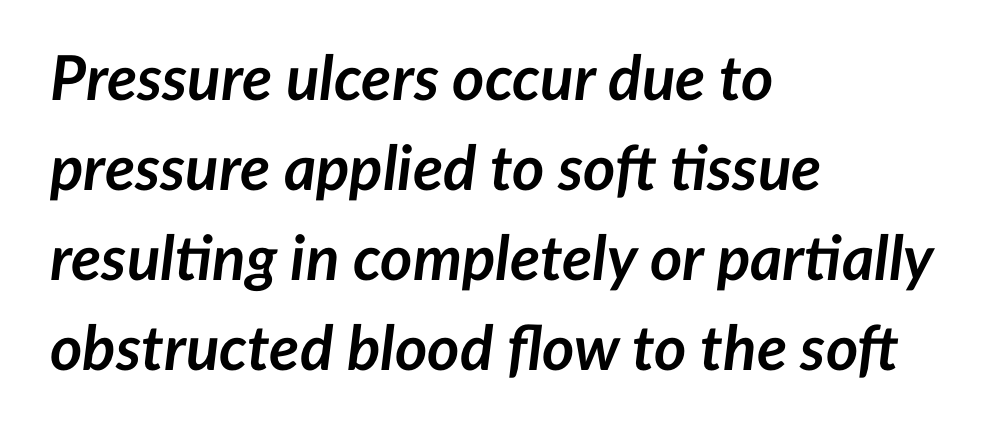
The image shows 62 px semibold type, italic (leaning right); set left-aligned, normal line spacing (1.45x), normal letter spacing, not underlined; low stroke contrast and a medium x-height.
